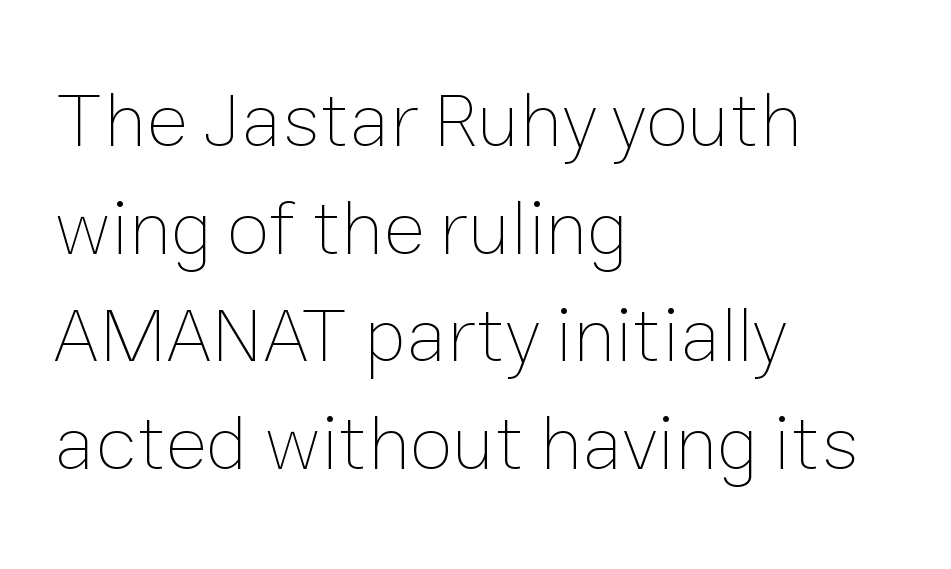
This is roman type, the default non-slanted kind. Is this a fixed-width face? No — the glyphs have proportional, varying widths. Weight class: somewhere from thin through regular. Unmarked baselines from the first word to the last.
